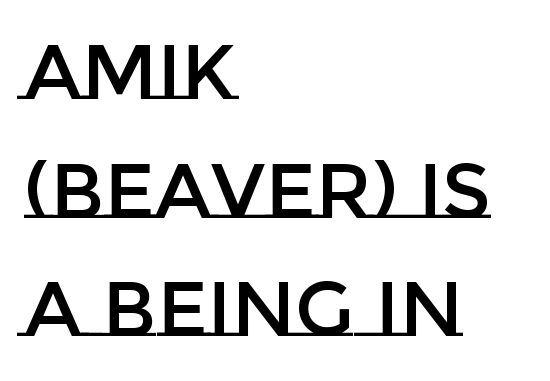
Notice how the passage keeps a crisp vertical edge on the left only. Glance below the letters and you will spot only blank space. Students, observe: this is what conventionally led text looks like. This sample has the flowing, uneven cadence of proportional lettering.
